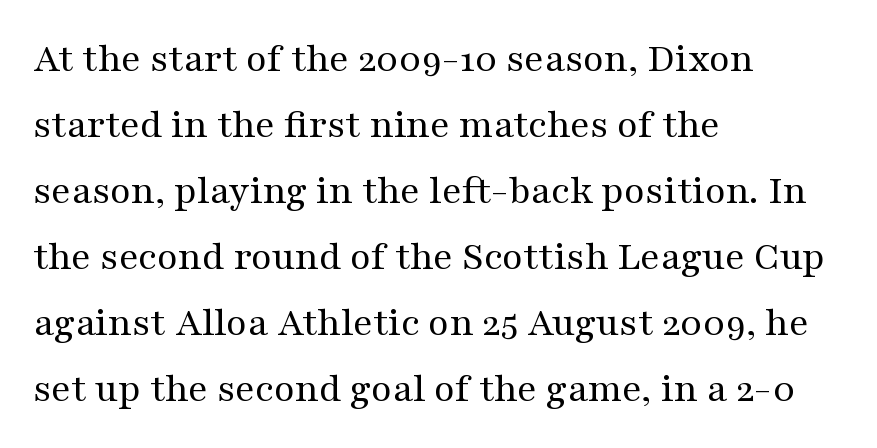
{"serif": "yes", "italic": "no", "bold": "no", "weight": "regular", "width": "wide", "stroke_contrast": "medium", "x_height": "medium", "monospaced": "no", "underline": "no", "align": "left", "line_spacing": "normal", "line_spacing_ratio": 1.57, "letter_spacing": "normal", "letter_spacing_em": 0.0, "glyph_px": 42}
